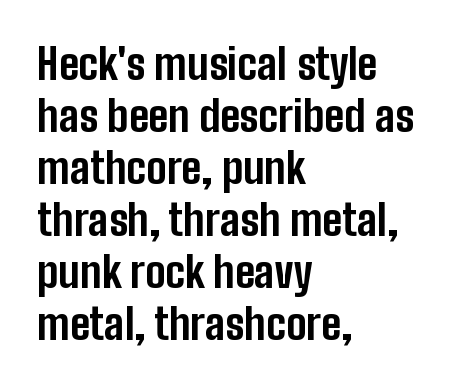
Decoration check: the copy has no underline. This is roman type, the default non-slanted kind. Which margin do the lines hug? The left one — the right edge is uneven. The font is running at its bold setting. Is this a fixed-width face? No — the glyphs have proportional, varying widths.
